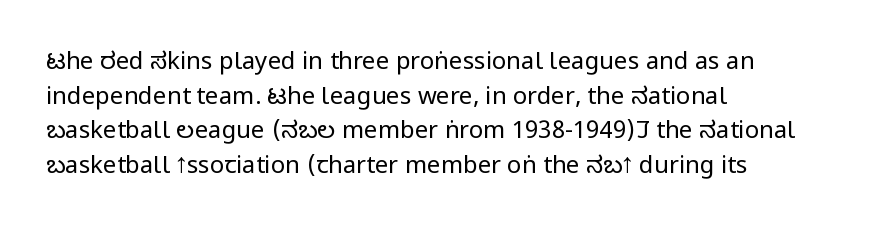
Regarding leading, the lines here are spaced in the standard way. The letters look calm and open, with moderate or lighter stems. Layout note: lines flush left. The rendering keeps characters at their native spacing. The lettering stays uniformly vertical, giving the passage a roman look. Underline: absent.
